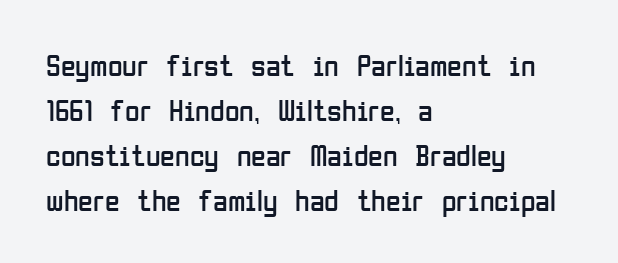
{"serif": "no", "italic": "no", "bold": "no", "weight": "regular", "width": "condensed", "stroke_contrast": "low", "x_height": "medium", "monospaced": "no", "underline": "no", "align": "left", "line_spacing": "normal", "line_spacing_ratio": 1.5, "letter_spacing": "normal", "letter_spacing_em": 0.0, "glyph_px": 30}
